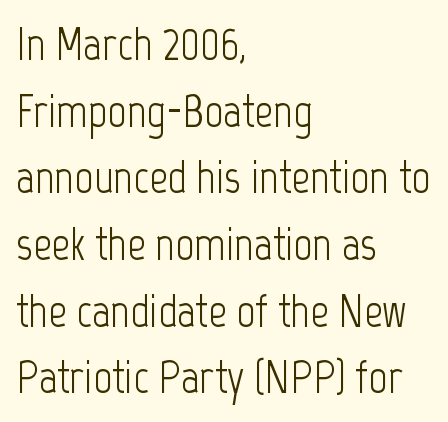
{"serif": "no", "italic": "no", "bold": "no", "weight": "light", "width": "condensed", "stroke_contrast": "low", "x_height": "medium", "monospaced": "no", "underline": "no", "align": "left", "line_spacing": "normal", "line_spacing_ratio": 1.45, "letter_spacing": "normal", "letter_spacing_em": 0.0, "glyph_px": 46}
